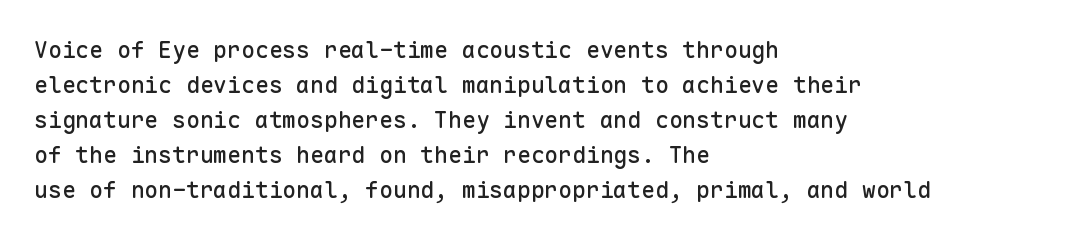
Left-aligned paragraph, ragged on the right. This sample uses an upright cut, with every glyph sitting square on the baseline. Only glyphs here, with clear space below each row. In terms of letterspacing, this is plain default setting. The line-height multiplier appears to be the usual default.
